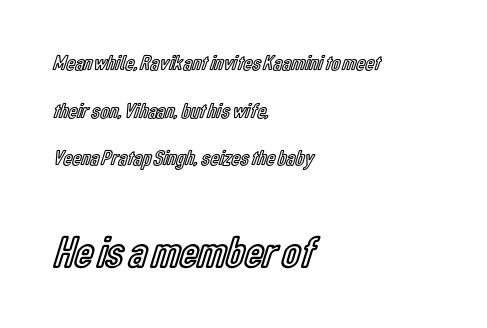
The image shows 45 px condensed type; set left-aligned, loose line spacing (2.16x), normal letter spacing, not underlined; the second (bottom) block is 2.05x larger; a medium x-height.
